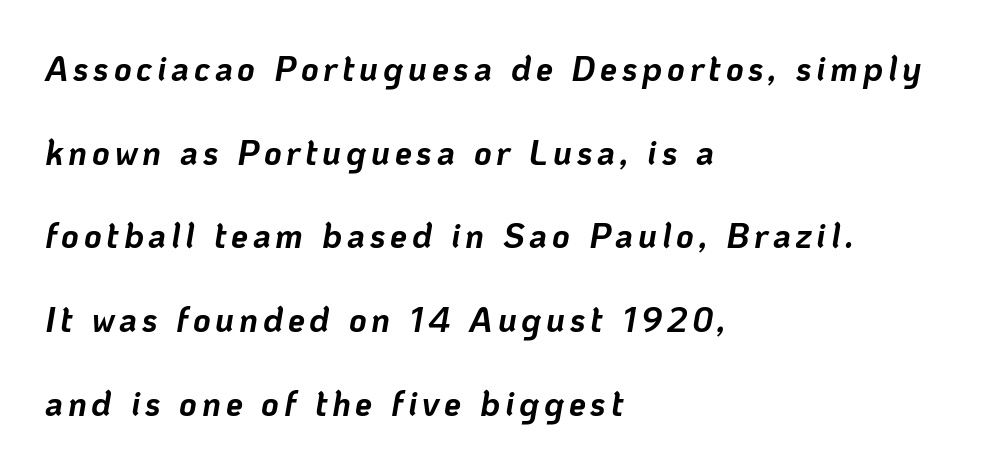
The image shows 34 px bold type, italic (leaning right); set left-aligned, loose line spacing (2.46x), not underlined; low stroke contrast and a medium x-height.
